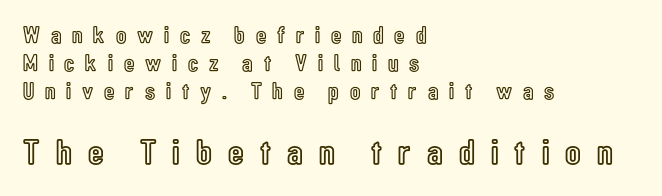
{"italic": "no", "width": "condensed", "x_height": "medium", "monospaced": "no", "underline": "no", "align": "left", "line_spacing_ratio": 1.16, "letter_spacing": "wide", "letter_spacing_em": 0.45, "larger_block": "second", "size_ratio": 1.5, "glyph_px": 36}
